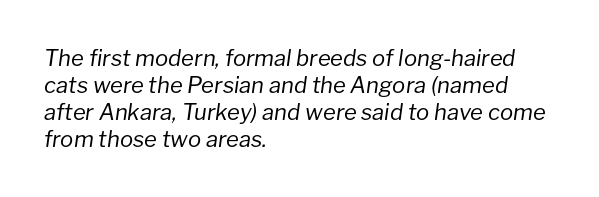
Q: Is the text bold? A: No.
Q: Is the text italic (slanted)? A: Yes, it leans right by about 8 degrees.
Q: Is the text underlined? A: No.
Q: How is the paragraph aligned? A: Left-aligned.
Q: Is the spacing between letters normal or unusually wide? A: Normal.
